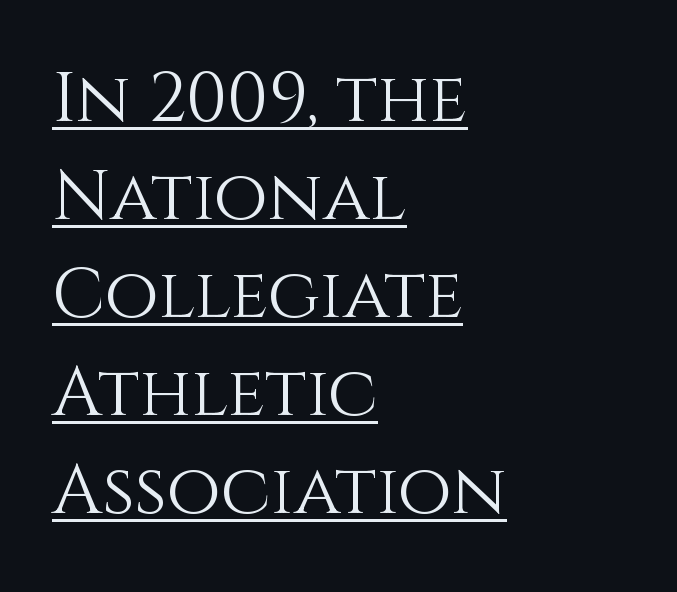
{"italic": "no", "bold": "no", "weight": "light", "width": "normal", "stroke_contrast": "medium", "x_height": "large", "monospaced": "no", "underline": "yes", "align": "left", "line_spacing": "normal", "line_spacing_ratio": 1.4, "letter_spacing": "normal", "letter_spacing_em": 0.0, "glyph_px": 70}
